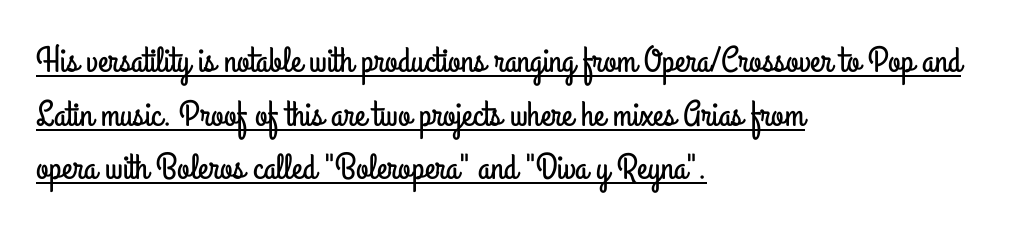
Q: Is the text italic (slanted)? A: No, it is upright.
Q: Is the typeface a serif or a sans-serif typeface? A: Sans-serif.
Q: Is the text underlined? A: Yes.
Q: How is the paragraph aligned? A: Left-aligned.
Q: Is the spacing between letters normal or unusually wide? A: Normal.
Q: Is the spacing between lines tight, normal or loose? A: Normal.
Q: Width (condensed, normal, or wide)? A: Condensed.
Q: Stroke contrast? A: Low.
Q: x-height? A: Small.
Q: Monospaced? A: No.
